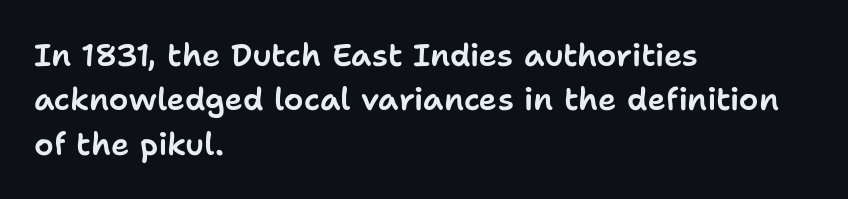
Q: Is the text italic (slanted)? A: No, it is upright.
Q: Is the typeface a serif or a sans-serif typeface? A: Sans-serif.
Q: Is the text underlined? A: No.
Q: How is the paragraph aligned? A: Left-aligned.
Q: Is the spacing between letters normal or unusually wide? A: Normal.
Q: Is the spacing between lines tight, normal or loose? A: Normal.
Q: Width (condensed, normal, or wide)? A: Normal.
Q: Stroke contrast? A: Low.
Q: x-height? A: Medium.
Q: Monospaced? A: No.
